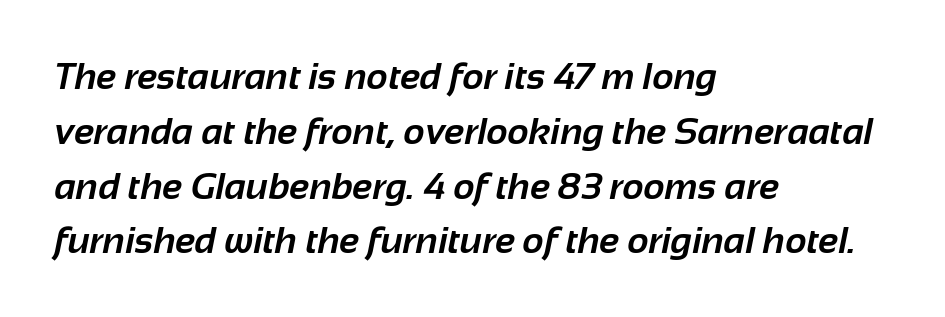
Standard letterfit; no display-style spreading of the glyphs. Note: no serifs on the glyphs. Anything drawn beneath the words? Only blank space. The rows are spaced the way most documents space them. Looks like regular typesetting: each glyph gets only the width it needs.
